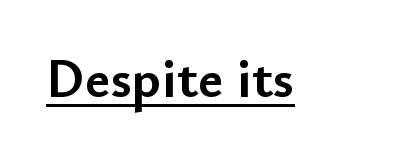
Note the varied advance widths — an 'i' is clearly narrower than an 'm'. You can tell it's not italic because the verticals are truly vertical. Strong, thick strokes mark this as bold type. You could call the tracking neutral — neither tight nor loose. Font category for this specimen: sans-serif.
